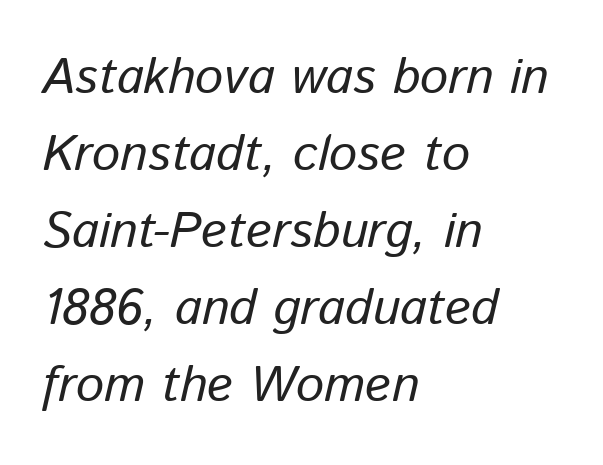
The baseline area is clear. Leftover space on each line is placed entirely after the last word. The glyphs look as if they've been sheared to an angle. Stem width sits at or under what a default text font uses. The leading is moderate, giving the passage an even texture. No extra tracking has been applied to these lines.
